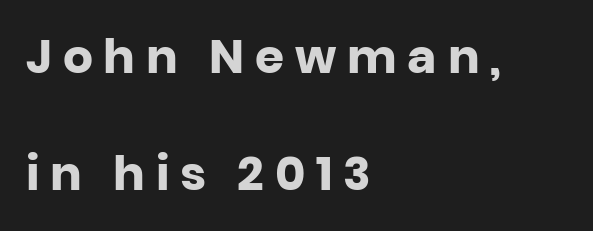
Looks like regular typesetting: each glyph gets only the width it needs. Leading: increased. Heavy-handed strokes throughout: this text is bold. The gaps between neighbouring characters are conspicuously large. To sum up the face: it is a sans, with no serifs.
